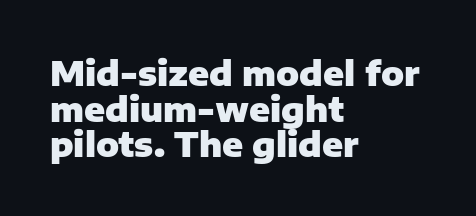
Think of a printed novel: that variable character pitch is what you see here. What stands out about the letter spacing? Nothing — it is the standard amount. Posture: straight, roman, zero tilt. The gap between lines stays unmarked.
